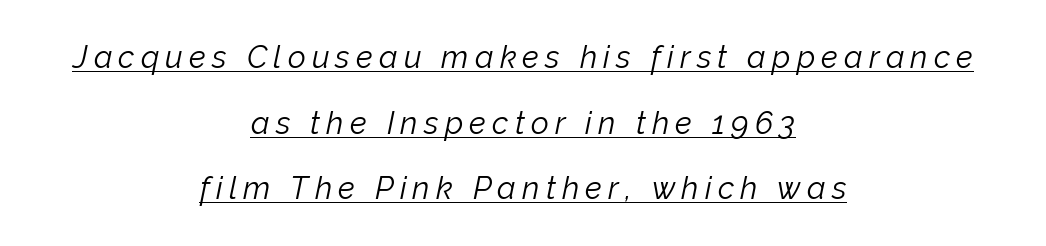
Q: Is the text bold? A: No.
Q: Is the text italic (slanted)? A: Yes, it leans right by about 12 degrees.
Q: Is the text underlined? A: Yes.
Q: How is the paragraph aligned? A: Centered.
Q: Is the spacing between letters normal or unusually wide? A: Unusually wide.
Q: Is the spacing between lines tight, normal or loose? A: Loose.
Q: Width (condensed, normal, or wide)? A: Normal.
Q: Stroke contrast? A: Low.
Q: x-height? A: Medium.
Q: Monospaced? A: No.
